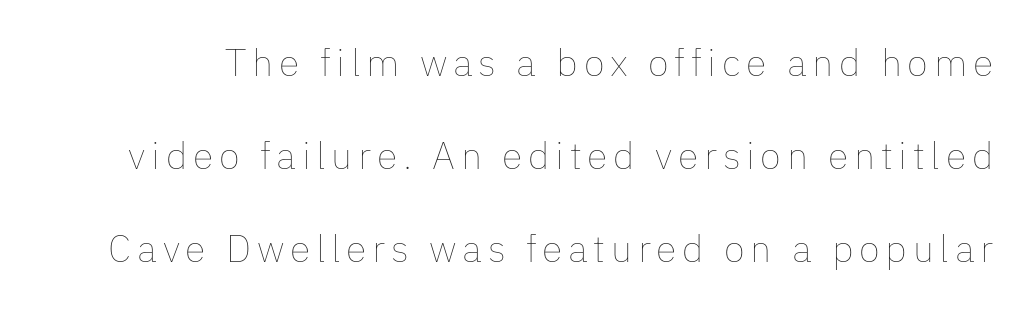
{"italic": "no", "bold": "no", "weight": "thin", "width": "normal", "stroke_contrast": "low", "x_height": "medium", "monospaced": "no", "underline": "no", "line_spacing": "loose", "line_spacing_ratio": 2.45, "glyph_px": 38}
